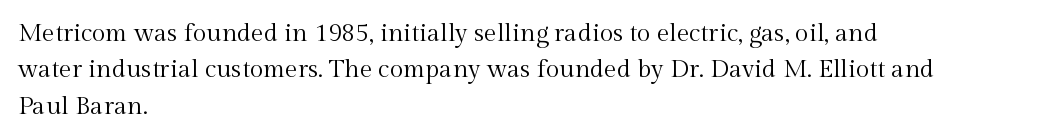
The image shows 25 px text type, upright; set left-aligned, normal line spacing (1.46x), normal letter spacing, not underlined.
